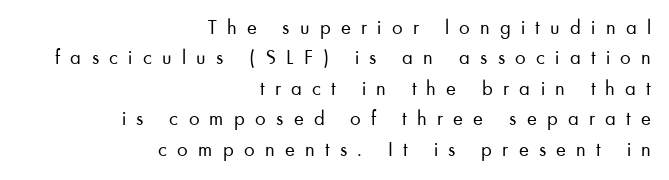
{"italic": "no", "bold": "no", "underline": "no", "align": "right", "line_spacing": "normal", "line_spacing_ratio": 1.45, "letter_spacing": "wide", "letter_spacing_em": 0.49, "glyph_px": 21}
